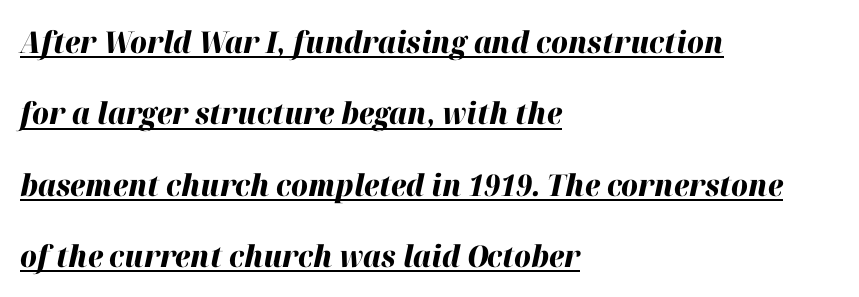
Designer's note — italics engaged. This is underlined copy, the kind a proofreader might mark for attention. The rag falls on the right side of this text block. What weight is shown? A full bold with thick strokes.
